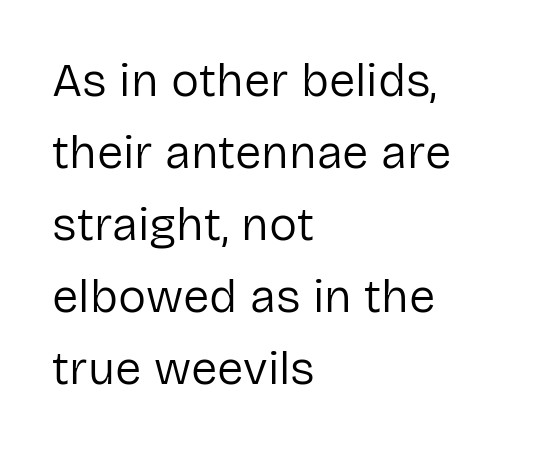
Unbolded letterforms with no extra heft. Each letter keeps its own natural width here, so spacing adapts to shape. How would I describe the line gaps? Plain and ordinary. Each word holds together tightly as a unit, with standard inter-letter gaps.
